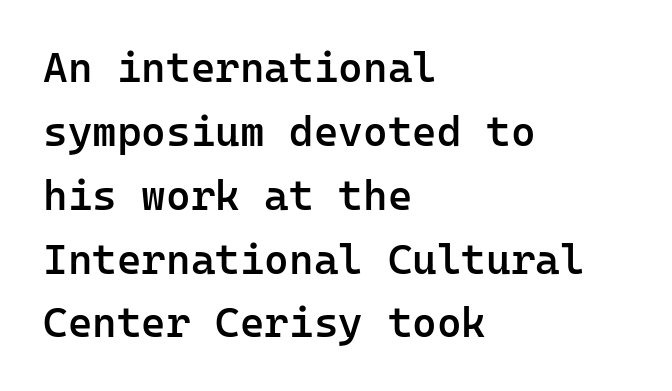
A fair bit of extra ink — the face is semibold, not bold. Fixed-width glyphs throughout — classic coding-font behaviour. The words here are not underlined. Look at the bottom of the vertical strokes: they stop flat, with no serifs.
